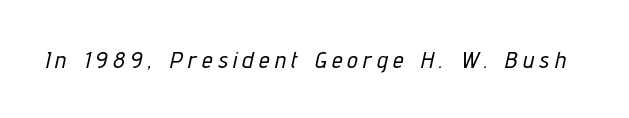
The image shows 24 px text type, italic (leaning right); set unusually wide letter spacing (+0.23 em), not underlined.
